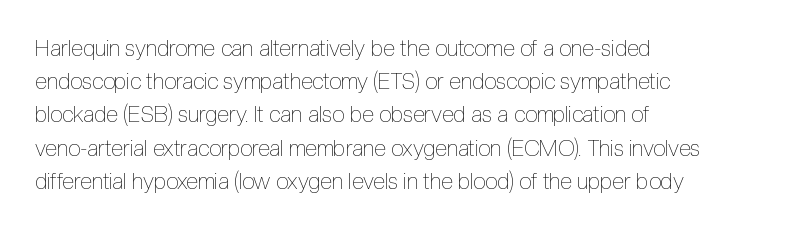
The image shows 22 px text type, upright; set left-aligned, normal line spacing (1.51x), normal letter spacing, not underlined.
